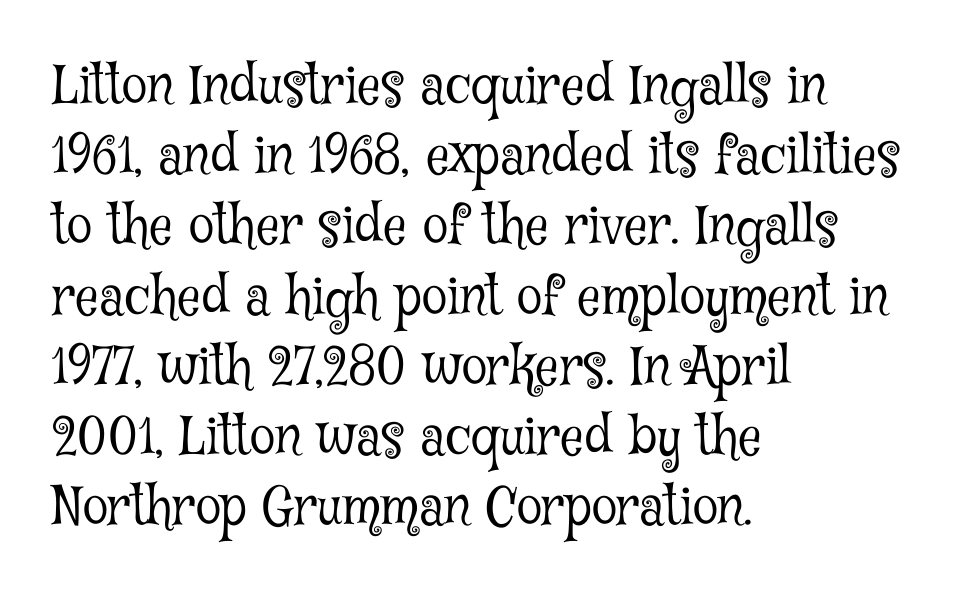
{"serif": "yes", "italic": "no", "bold": "no", "weight": "light", "width": "condensed", "stroke_contrast": "low", "x_height": "medium", "monospaced": "no", "underline": "no", "align": "left", "line_spacing": "normal", "line_spacing_ratio": 1.35, "letter_spacing": "normal", "letter_spacing_em": 0.0, "glyph_px": 52}
